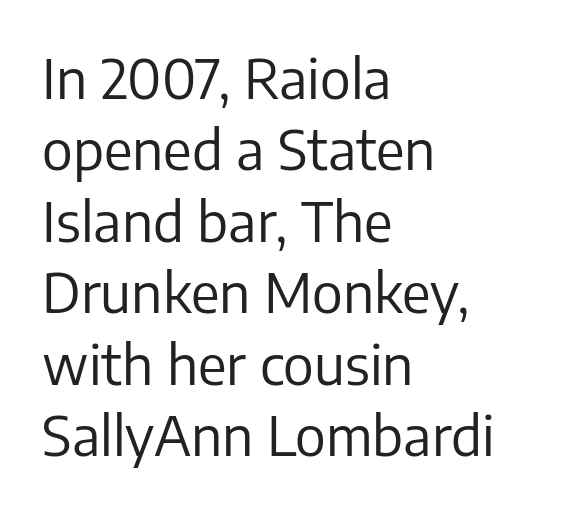
{"serif": "no", "italic": "no", "bold": "no", "weight": "regular", "width": "normal", "stroke_contrast": "low", "x_height": "medium", "monospaced": "no", "underline": "no", "align": "left", "line_spacing": "normal", "line_spacing_ratio": 1.3, "letter_spacing": "normal", "letter_spacing_em": 0.0, "glyph_px": 55}
